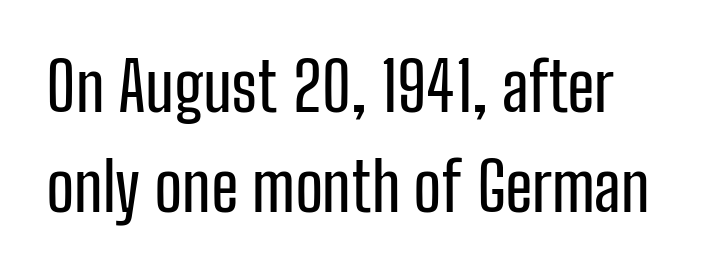
{"serif": "no", "italic": "no", "width": "condensed", "stroke_contrast": "low", "x_height": "medium", "monospaced": "no", "underline": "no", "line_spacing": "normal", "line_spacing_ratio": 1.5, "letter_spacing": "normal", "letter_spacing_em": 0.0, "glyph_px": 67}
